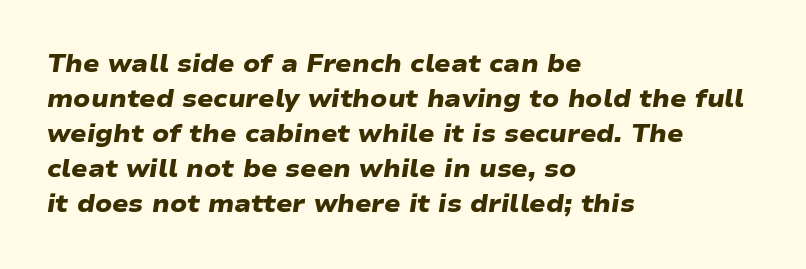
Q: Is the text bold? A: Yes.
Q: Is the text underlined? A: No.
Q: How is the paragraph aligned? A: Left-aligned.
Q: Is the spacing between letters normal or unusually wide? A: Normal.
Q: Is the spacing between lines tight, normal or loose? A: Normal.
